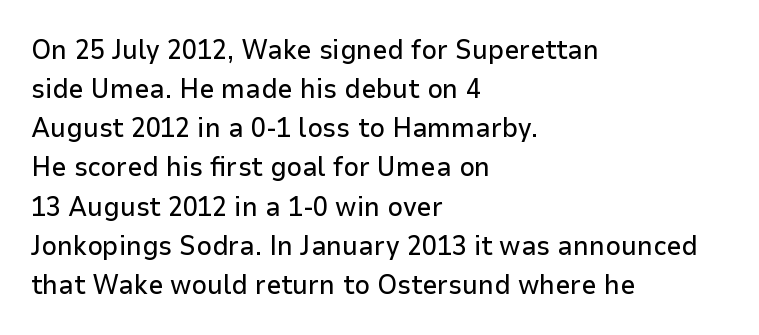
The image shows 27 px text type, upright; set left-aligned, normal line spacing (1.45x), normal letter spacing, not underlined.
